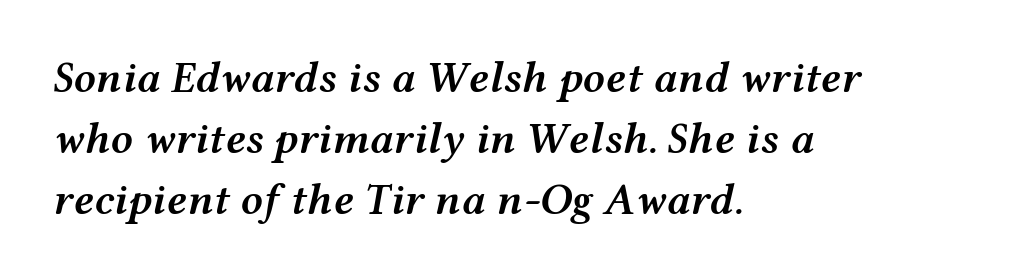
Character widths vary here, with narrow letters taking less room than wide ones. Is the block centered? No — it sits flush against the left margin. Inter-character spacing is left at the font's built-in metrics. When letters slant like this, we call the style italic. This rendering features lettering with no underline.
